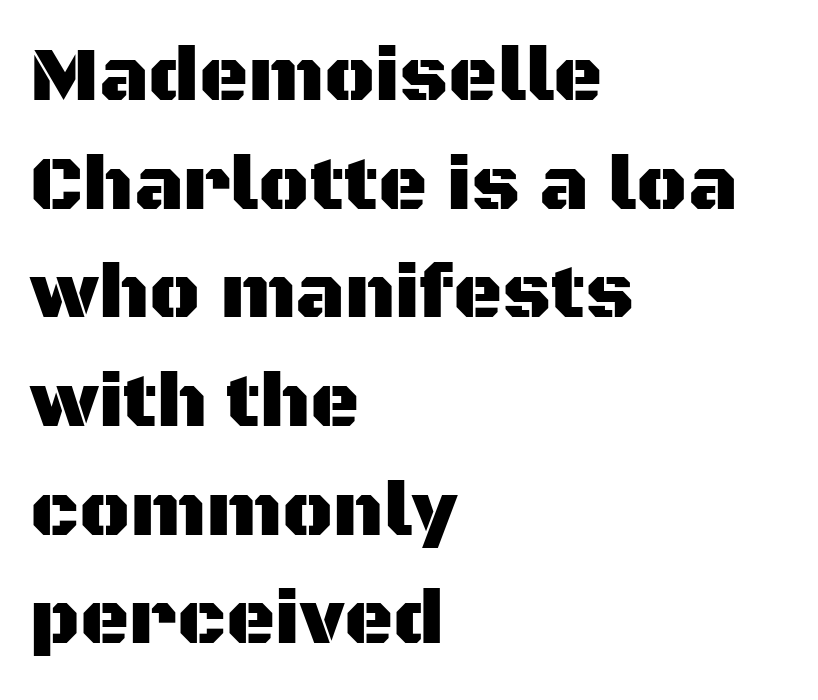
The image shows 76 px sans-serif type, upright; set left-aligned, normal line spacing (1.43x), normal letter spacing, not underlined; medium stroke contrast and a large x-height.
